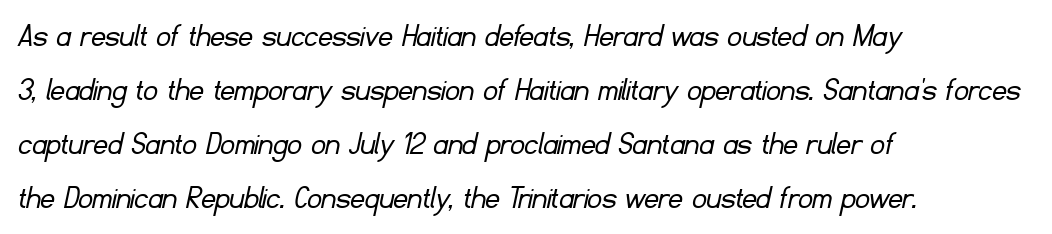
{"serif": "no", "bold": "no", "weight": "light", "width": "normal", "stroke_contrast": "low", "x_height": "small", "monospaced": "no", "underline": "no", "align": "left", "line_spacing": "normal", "line_spacing_ratio": 1.54, "letter_spacing": "normal", "letter_spacing_em": 0.0, "glyph_px": 35}
